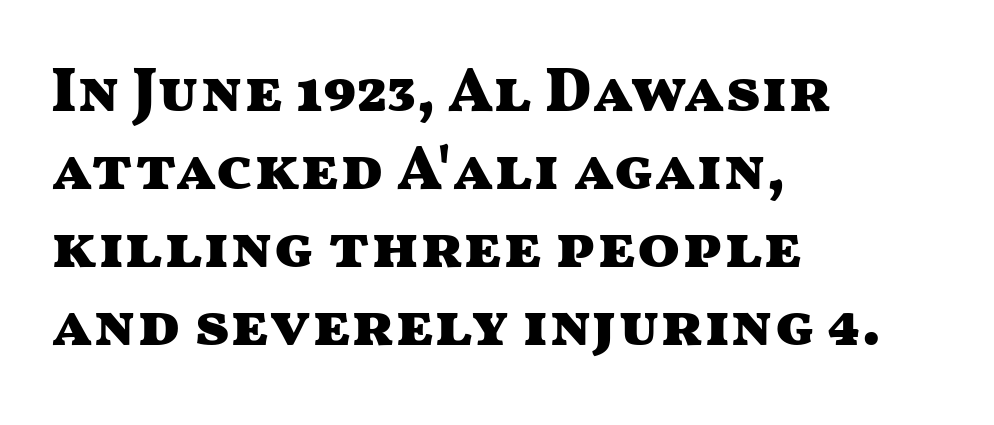
Layout note: lines flush left. Posture: upright roman. Do the characters align in a grid? No, the font is proportional. Check the space under the baseline: it is left empty. Heavy, bold letterforms.
